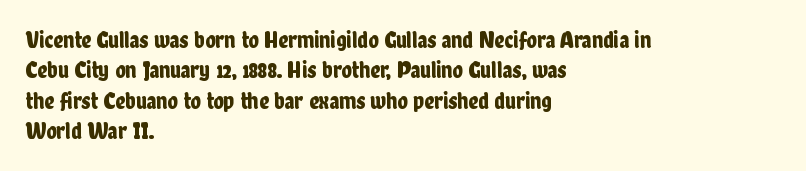
The image shows 24 px text type, upright; set left-aligned, normal line spacing (1.27x), normal letter spacing, not underlined.
